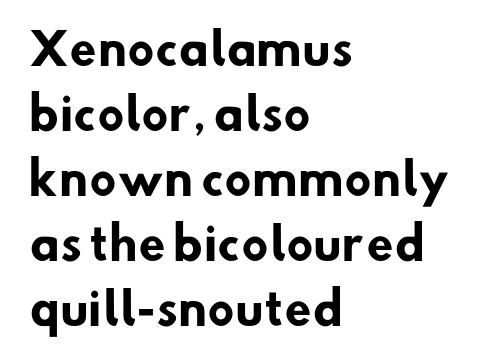
The image shows 44 px heavy sans-serif type; set left-aligned, normal line spacing (1.48x), normal letter spacing, not underlined; low stroke contrast and a small x-height.
